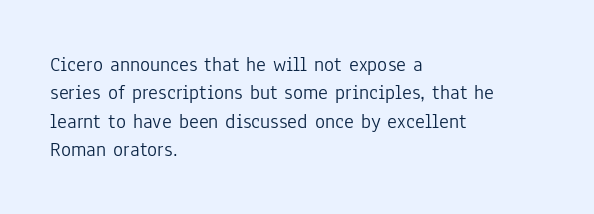
The image shows 21 px text type, upright; set left-aligned, normal line spacing (1.35x), normal letter spacing, not underlined.
